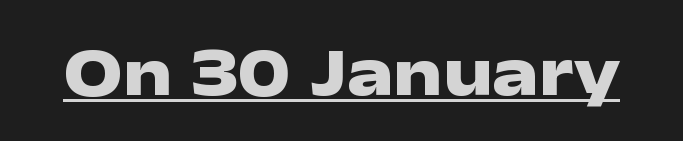
The image shows 69 px heavy, wide sans-serif type, upright; set normal letter spacing, underlined; low stroke contrast and a medium x-height.
